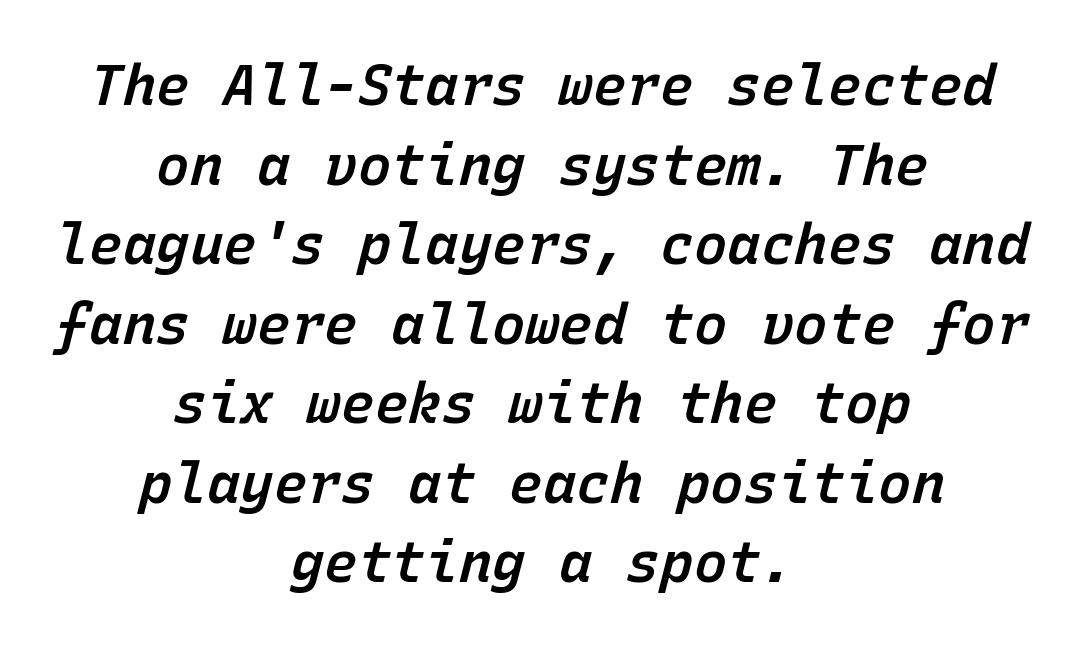
Q: Is the text bold? A: Semi-bold.
Q: Is the text italic (slanted)? A: Yes, it leans right by about 15 degrees.
Q: Is the text underlined? A: No.
Q: How is the paragraph aligned? A: Centered.
Q: Is the spacing between letters normal or unusually wide? A: Normal.
Q: Is the spacing between lines tight, normal or loose? A: Normal.
Q: Width (condensed, normal, or wide)? A: Normal.
Q: Stroke contrast? A: Low.
Q: x-height? A: Medium.
Q: Monospaced? A: Yes.
